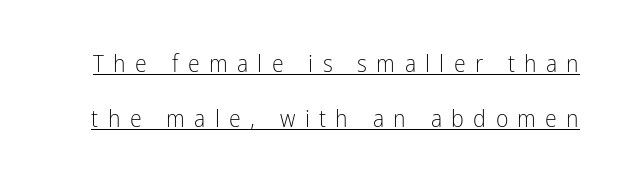
{"italic": "no", "bold": "no", "underline": "yes", "line_spacing": "loose", "line_spacing_ratio": 2.29, "letter_spacing": "wide", "letter_spacing_em": 0.39, "glyph_px": 24}
